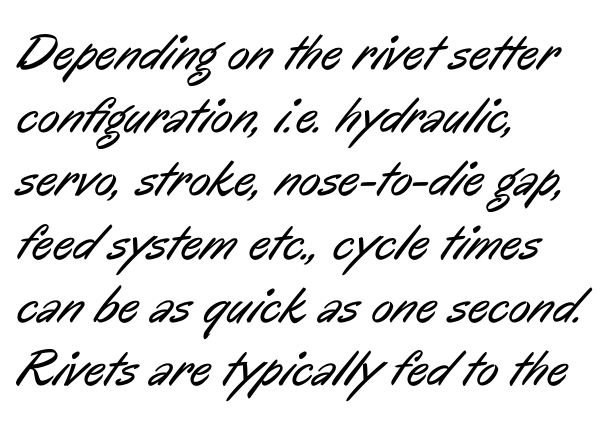
{"serif": "no", "bold": "no", "weight": "regular", "width": "condensed", "stroke_contrast": "low", "x_height": "medium", "monospaced": "no", "underline": "no", "align": "left", "line_spacing_ratio": 1.24, "letter_spacing": "normal", "letter_spacing_em": 0.0, "glyph_px": 51}
